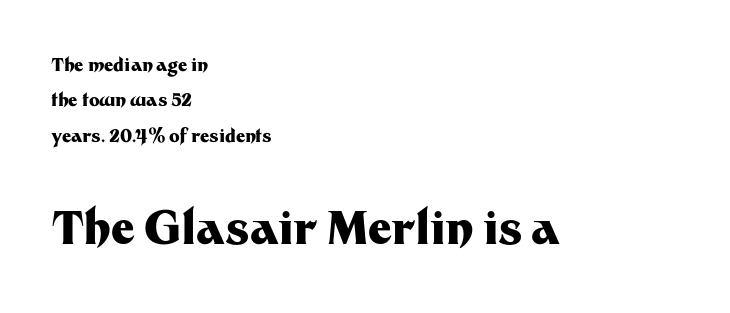
{"serif": "no", "italic": "no", "bold": "yes", "weight": "heavy", "width": "normal", "stroke_contrast": "medium", "x_height": "medium", "monospaced": "no", "underline": "no", "align": "left", "line_spacing": "loose", "line_spacing_ratio": 1.97, "letter_spacing": "normal", "letter_spacing_em": 0.0, "larger_block": "second", "size_ratio": 2.56, "glyph_px": 46}
